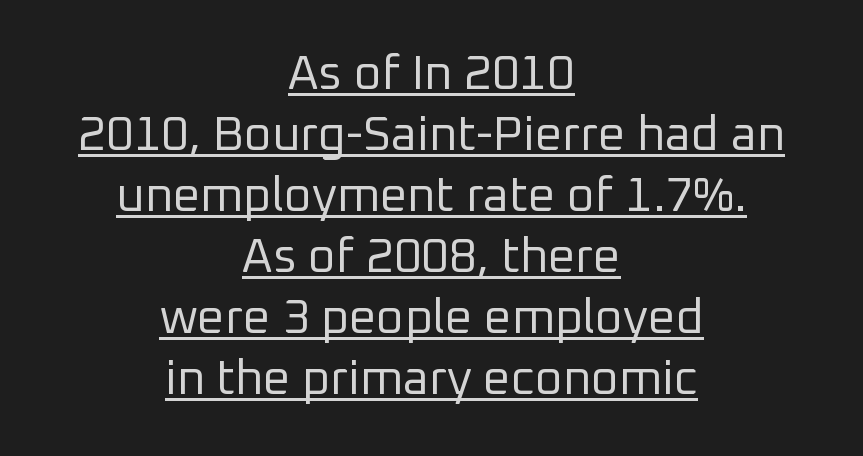
The image shows 48 px regular-weight sans-serif type, upright; set centered, normal line spacing (1.27x), normal letter spacing, underlined; low stroke contrast and a medium x-height.
